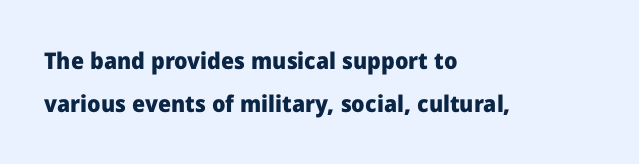
This sample is left-justified, so line endings fall wherever the words run out. Characters remain perfectly vertical along every line. Strong, thick strokes mark this as bold type. Each word holds together tightly as a unit, with standard inter-letter gaps. The space beneath each line is pristine and unruled.
